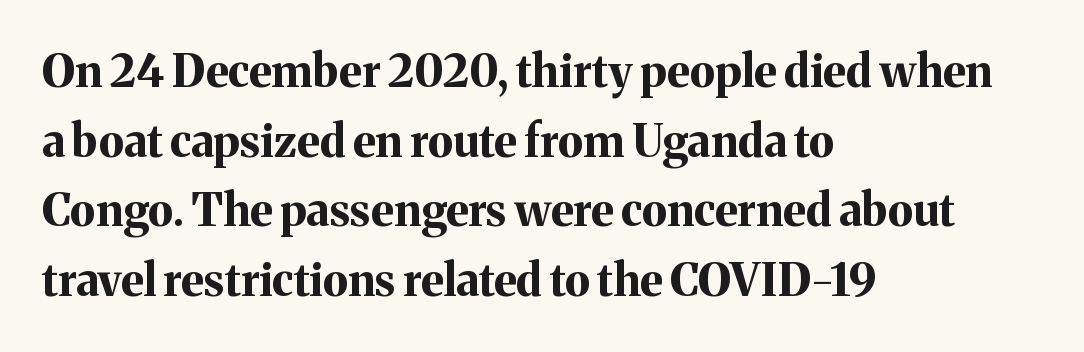
The image shows 45 px bold serif type, upright; set left-aligned, normal line spacing (1.55x), normal letter spacing, not underlined; medium stroke contrast and a medium x-height.
